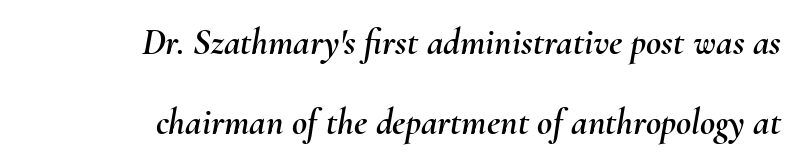
Q: Is the text italic (slanted)? A: Yes, it leans right by about 10 degrees.
Q: Is the text underlined? A: No.
Q: How is the paragraph aligned? A: Right-aligned.
Q: Is the spacing between letters normal or unusually wide? A: Normal.
Q: Is the spacing between lines tight, normal or loose? A: Loose.
Q: Width (condensed, normal, or wide)? A: Normal.
Q: Stroke contrast? A: Medium.
Q: x-height? A: Small.
Q: Monospaced? A: No.
